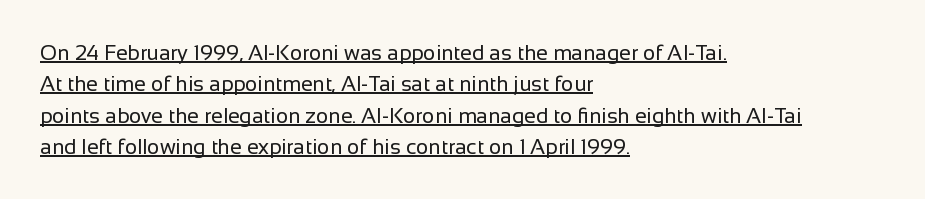
These lines were composed using upright roman letters. The paragraph shown leans on its left margin. The rendered words wear a rule along their underside. The letters look calm and open, with moderate or lighter stems.
